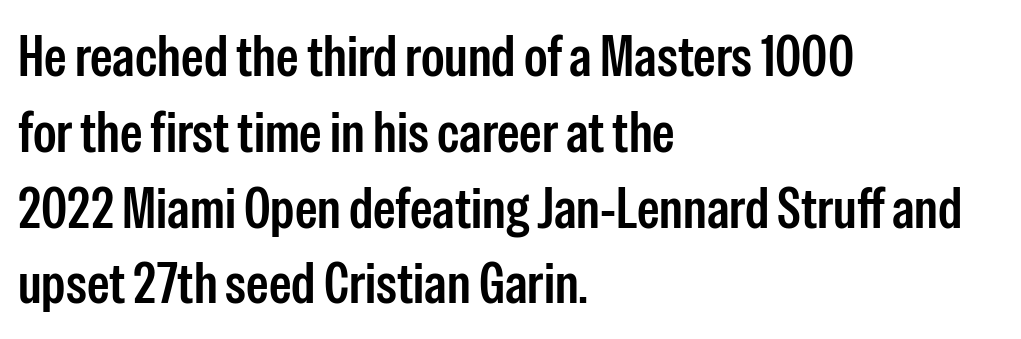
Q: Is the text bold? A: Semi-bold.
Q: Is the text italic (slanted)? A: No, it is upright.
Q: Is the typeface a serif or a sans-serif typeface? A: Sans-serif.
Q: Is the text underlined? A: No.
Q: How is the paragraph aligned? A: Left-aligned.
Q: Is the spacing between letters normal or unusually wide? A: Normal.
Q: Is the spacing between lines tight, normal or loose? A: Normal.
Q: Width (condensed, normal, or wide)? A: Condensed.
Q: Stroke contrast? A: Low.
Q: x-height? A: Medium.
Q: Monospaced? A: No.
